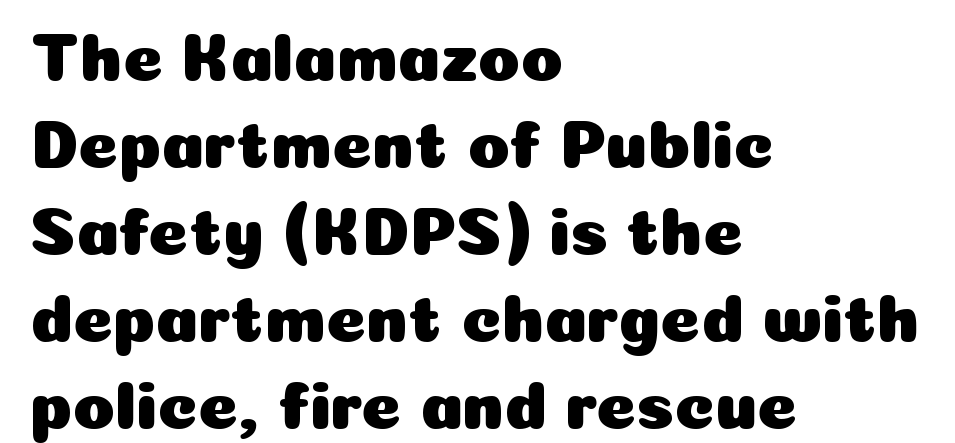
Posture: straight, roman, zero tilt. Reading down the column, the eye jumps a familiar distance to each next line. Serifs: no, the terminals of the letterforms are clean. A typesetter would call this zero additional tracking. Short and long lines alike share a common starting point at left. Unmarked baselines from the first word to the last.
